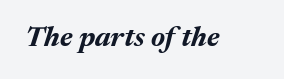
The image shows 28 px bold type, italic (leaning right); set normal letter spacing, not underlined; medium stroke contrast and a medium x-height.
